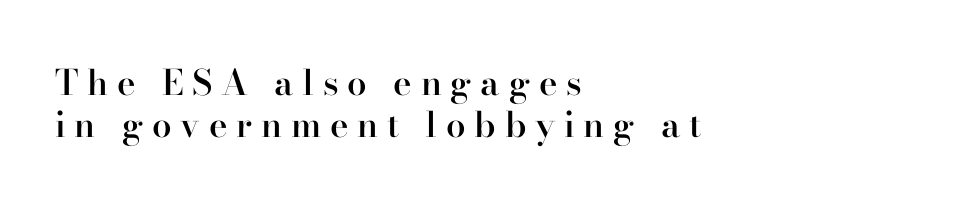
Q: Is the text bold? A: Semi-bold.
Q: Is the text italic (slanted)? A: No, it is upright.
Q: Is the typeface a serif or a sans-serif typeface? A: Serif.
Q: Is the text underlined? A: No.
Q: How is the paragraph aligned? A: Left-aligned.
Q: Is the spacing between letters normal or unusually wide? A: Unusually wide.
Q: Width (condensed, normal, or wide)? A: Normal.
Q: Stroke contrast? A: High.
Q: x-height? A: Small.
Q: Monospaced? A: No.
